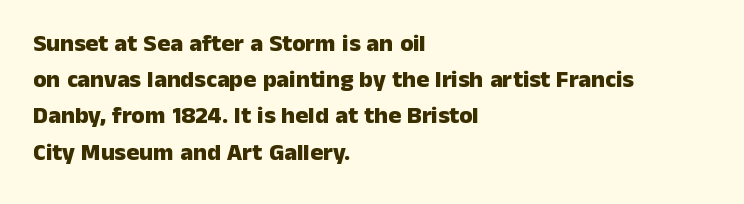
The image shows 24 px bold type, upright; set left-aligned, normal line spacing (1.51x), normal letter spacing, not underlined.
